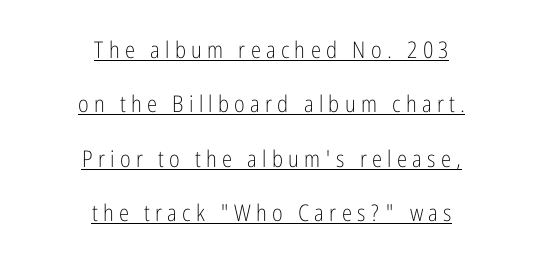
The image shows 23 px text type, upright; set centered, loose line spacing (2.36x), unusually wide letter spacing (+0.23 em), underlined.
